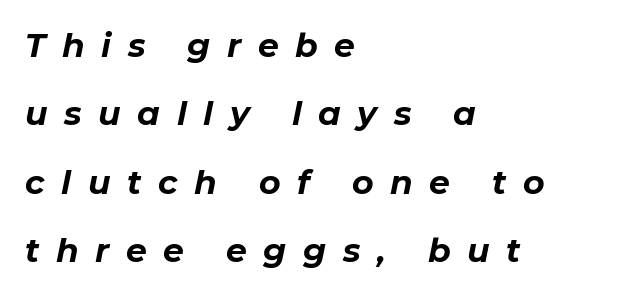
{"italic": "yes", "lean": "right", "slant_degrees": 11, "bold": "yes", "weight": "bold", "width": "normal", "stroke_contrast": "low", "x_height": "medium", "monospaced": "no", "underline": "no", "align": "left", "line_spacing": "loose", "line_spacing_ratio": 2.07, "letter_spacing": "wide", "letter_spacing_em": 0.5, "glyph_px": 33}
